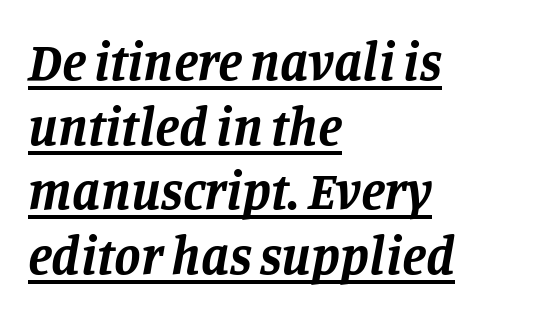
Q: Is the text bold? A: Yes.
Q: Is the text italic (slanted)? A: Yes, it leans right by about 11 degrees.
Q: Is the typeface a serif or a sans-serif typeface? A: Serif.
Q: Is the text underlined? A: Yes.
Q: How is the paragraph aligned? A: Left-aligned.
Q: Is the spacing between letters normal or unusually wide? A: Normal.
Q: Width (condensed, normal, or wide)? A: Normal.
Q: Stroke contrast? A: Low.
Q: x-height? A: Large.
Q: Monospaced? A: No.
